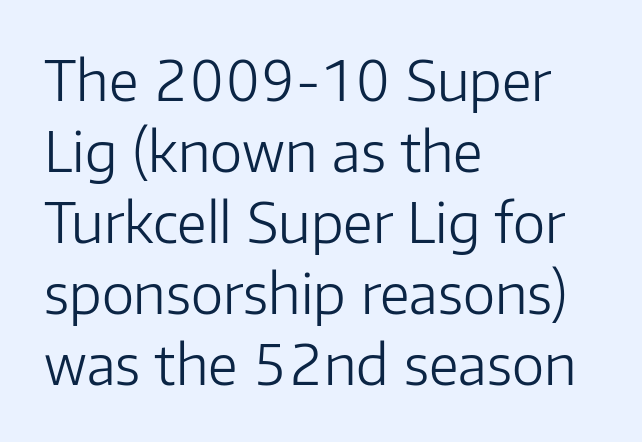
This is the regular roman posture of the typeface. The lines sit at an ordinary, default distance from one another. Quick note: underline off. The face used here is a sans, in the tradition of grotesques and geometrics. The passage shown is not bold in any degree. The passage shown is typed in a proportional face where columns would drift.
